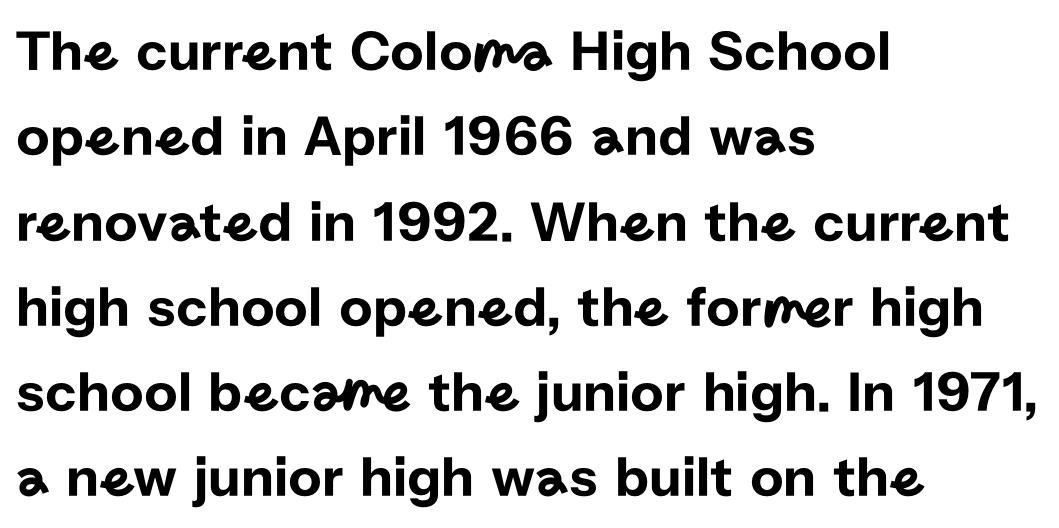
Q: Is the text italic (slanted)? A: No, it is upright.
Q: Is the typeface a serif or a sans-serif typeface? A: Sans-serif.
Q: Is the text underlined? A: No.
Q: How is the paragraph aligned? A: Left-aligned.
Q: Is the spacing between letters normal or unusually wide? A: Normal.
Q: Is the spacing between lines tight, normal or loose? A: Normal.
Q: Width (condensed, normal, or wide)? A: Normal.
Q: Stroke contrast? A: Low.
Q: x-height? A: Medium.
Q: Monospaced? A: No.
